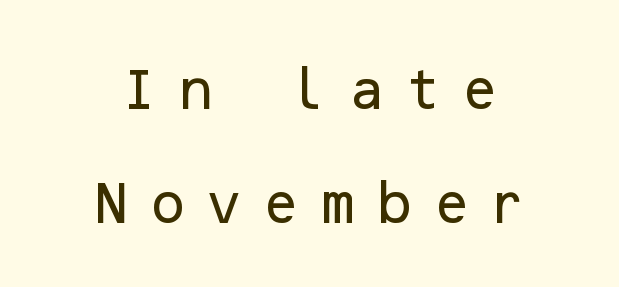
The image shows 46 px sans-serif type, upright; set centered, loose line spacing (2.47x), unusually wide letter spacing (+0.37 em), not underlined; low stroke contrast and a medium x-height.
